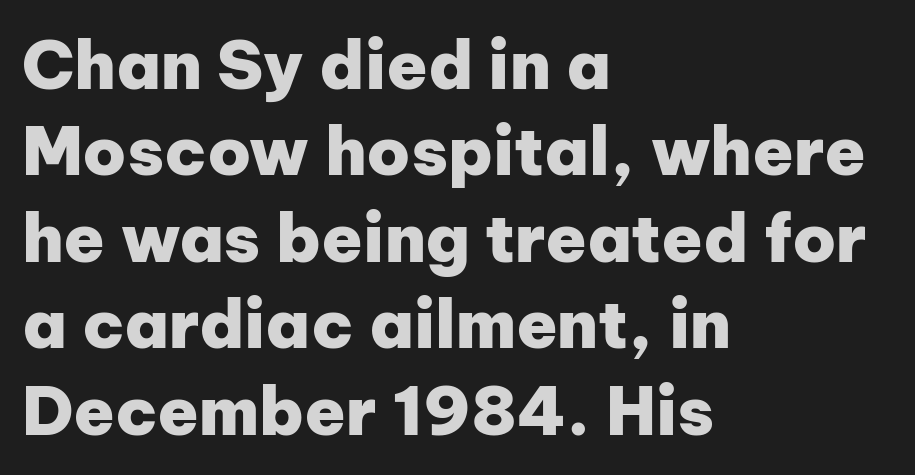
{"serif": "no", "italic": "no", "bold": "yes", "weight": "heavy", "width": "normal", "stroke_contrast": "low", "x_height": "medium", "monospaced": "no", "underline": "no", "align": "left", "line_spacing": "normal", "line_spacing_ratio": 1.29, "letter_spacing": "normal", "letter_spacing_em": 0.0, "glyph_px": 67}
